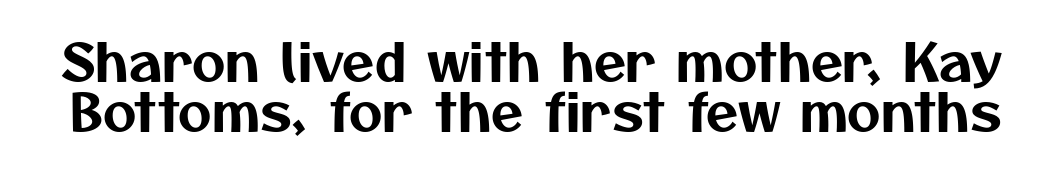
The image shows 52 px sans-serif type; set tight line spacing (0.96x), normal letter spacing, not underlined; medium stroke contrast and a medium x-height.
